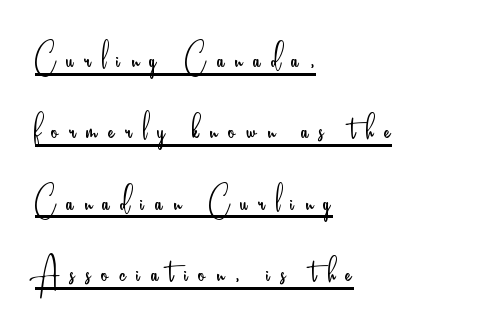
The sample's only ornament is a line tracing under the words. Honestly, the letter spacing is so wide it's the main thing you notice. Each line starts at the same left margin while the right side varies. You could not count columns in this text — the font is proportionally spaced.
